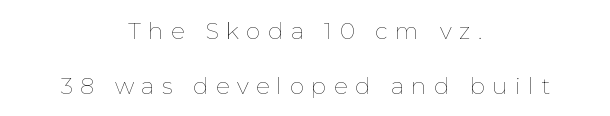
Q: Is the text bold? A: No.
Q: Is the text italic (slanted)? A: No, it is upright.
Q: Is the text underlined? A: No.
Q: How is the paragraph aligned? A: Centered.
Q: Is the spacing between letters normal or unusually wide? A: Unusually wide.
Q: Is the spacing between lines tight, normal or loose? A: Loose.
